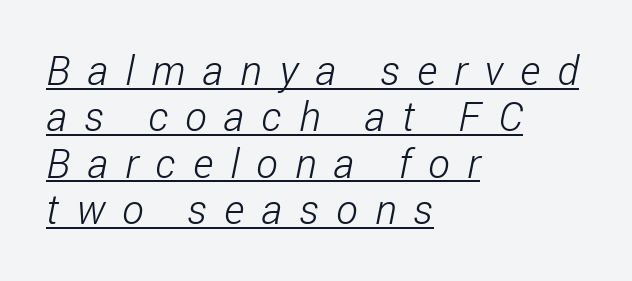
Q: Is the text bold? A: No.
Q: Is the typeface a serif or a sans-serif typeface? A: Sans-serif.
Q: Is the text underlined? A: Yes.
Q: How is the paragraph aligned? A: Left-aligned.
Q: Is the spacing between letters normal or unusually wide? A: Unusually wide.
Q: Is the spacing between lines tight, normal or loose? A: Tight.
Q: Width (condensed, normal, or wide)? A: Condensed.
Q: Stroke contrast? A: Low.
Q: x-height? A: Medium.
Q: Monospaced? A: No.
